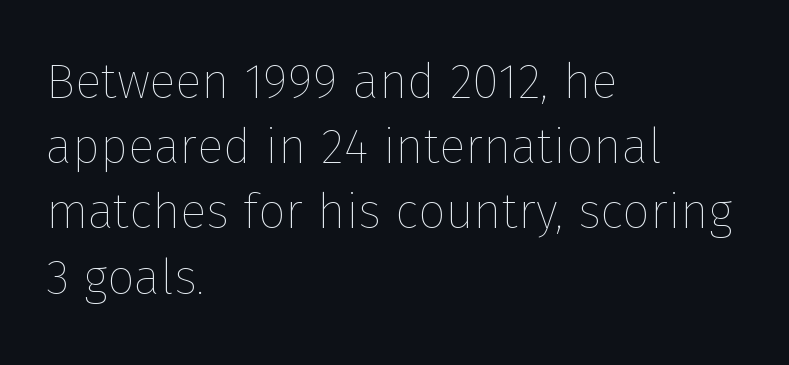
The image shows 49 px thin type, upright; set left-aligned, normal line spacing (1.33x), normal letter spacing, not underlined; low stroke contrast and a medium x-height.
